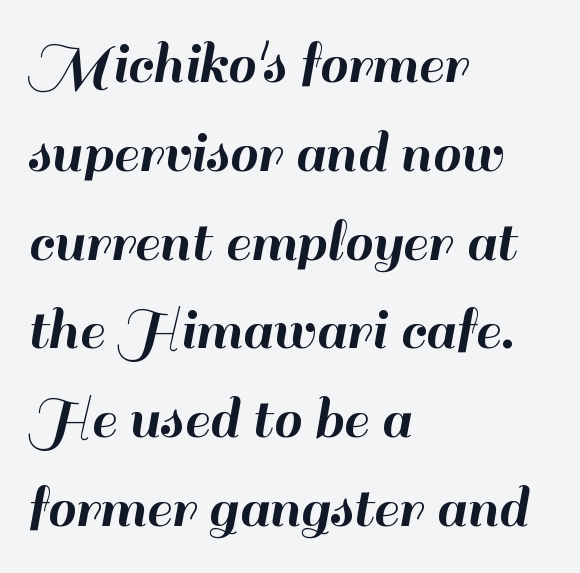
Q: Is the text italic (slanted)? A: Yes.
Q: Is the typeface a serif or a sans-serif typeface? A: Sans-serif.
Q: Is the text underlined? A: No.
Q: How is the paragraph aligned? A: Left-aligned.
Q: Is the spacing between letters normal or unusually wide? A: Normal.
Q: Is the spacing between lines tight, normal or loose? A: Normal.
Q: Width (condensed, normal, or wide)? A: Normal.
Q: Stroke contrast? A: High.
Q: x-height? A: Small.
Q: Monospaced? A: No.
